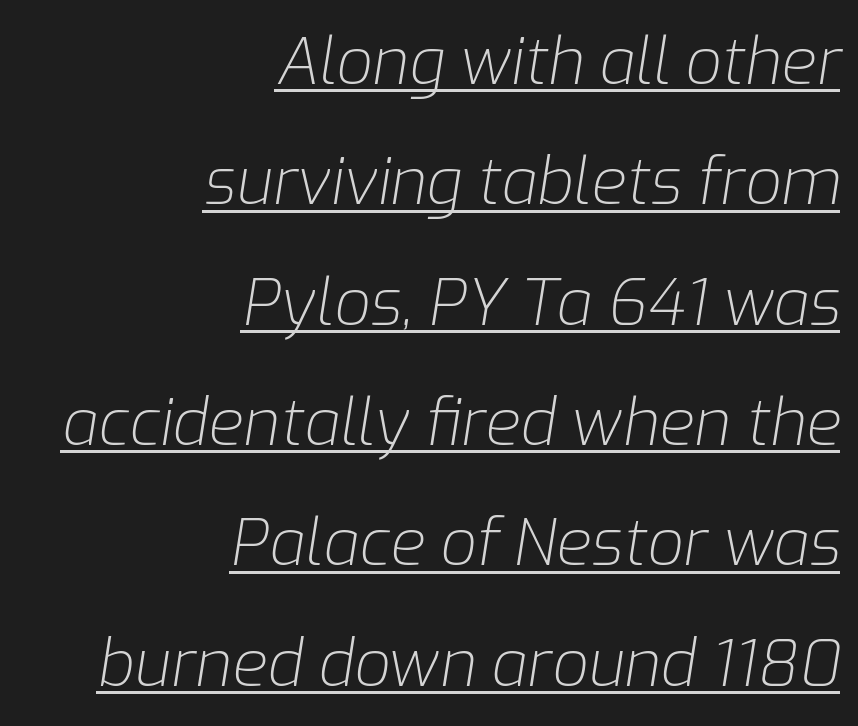
The image shows 64 px light type, italic (leaning right); set right-aligned, line spacing 1.88x, normal letter spacing, underlined; low stroke contrast and a medium x-height.
